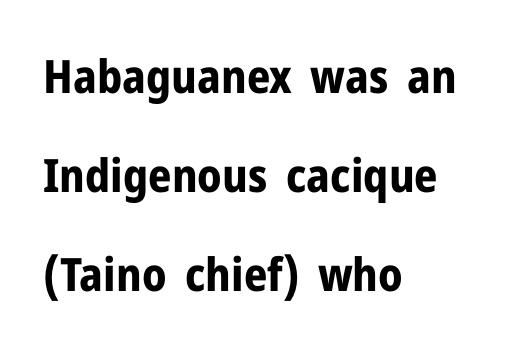
Q: Is the text bold? A: Yes.
Q: Is the text italic (slanted)? A: No, it is upright.
Q: Is the typeface a serif or a sans-serif typeface? A: Sans-serif.
Q: Is the text underlined? A: No.
Q: How is the paragraph aligned? A: Left-aligned.
Q: Is the spacing between letters normal or unusually wide? A: Normal.
Q: Is the spacing between lines tight, normal or loose? A: Loose.
Q: Width (condensed, normal, or wide)? A: Normal.
Q: Stroke contrast? A: Low.
Q: x-height? A: Medium.
Q: Monospaced? A: No.
